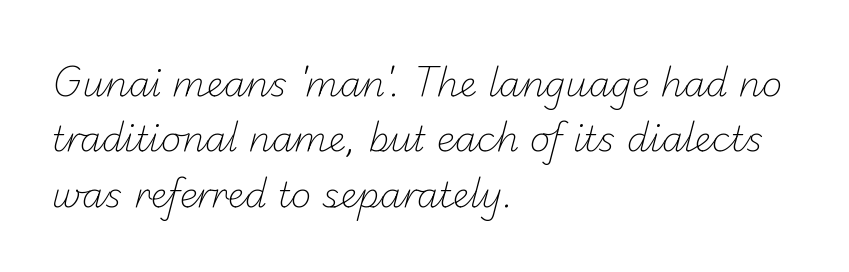
Q: Is the text bold? A: No.
Q: Is the typeface a serif or a sans-serif typeface? A: Sans-serif.
Q: Is the text underlined? A: No.
Q: How is the paragraph aligned? A: Left-aligned.
Q: Is the spacing between letters normal or unusually wide? A: Normal.
Q: Is the spacing between lines tight, normal or loose? A: Normal.
Q: Width (condensed, normal, or wide)? A: Normal.
Q: Stroke contrast? A: Low.
Q: x-height? A: Small.
Q: Monospaced? A: No.
